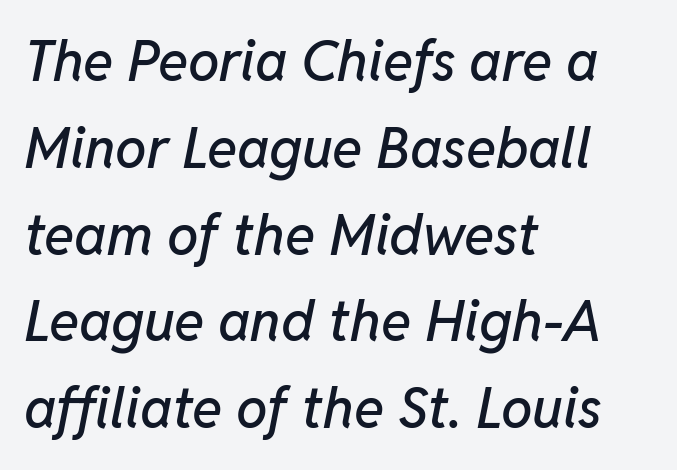
Q: Is the text italic (slanted)? A: Yes, it leans right by about 11 degrees.
Q: Is the text underlined? A: No.
Q: How is the paragraph aligned? A: Left-aligned.
Q: Is the spacing between letters normal or unusually wide? A: Normal.
Q: Is the spacing between lines tight, normal or loose? A: Normal.
Q: Width (condensed, normal, or wide)? A: Normal.
Q: Stroke contrast? A: Low.
Q: x-height? A: Medium.
Q: Monospaced? A: No.
